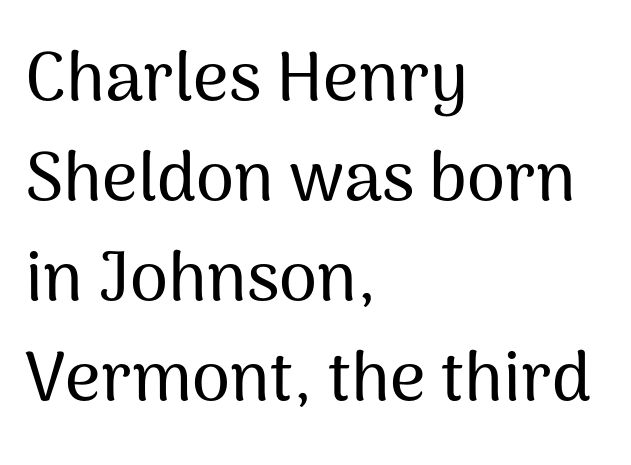
{"serif": "no", "italic": "no", "width": "normal", "stroke_contrast": "medium", "x_height": "medium", "monospaced": "no", "underline": "no", "align": "left", "line_spacing": "normal", "line_spacing_ratio": 1.45, "letter_spacing": "normal", "letter_spacing_em": 0.0, "glyph_px": 69}
